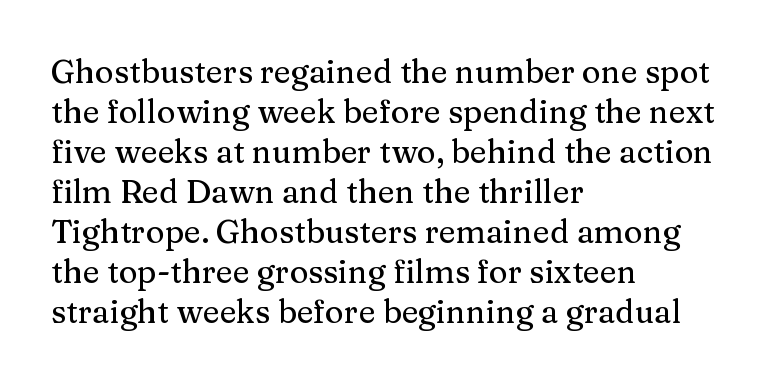
No word sits above an underline. The setting favours the left margin, as ordinary paragraphs usually do. Spacing verdict: proportional, widths tailored to each character. Upright lettering throughout.
